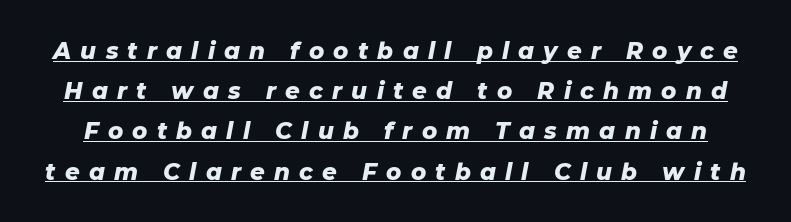
The image shows 23 px bold type, italic (leaning right); set line spacing 1.75x, unusually wide letter spacing (+0.4 em), underlined.
